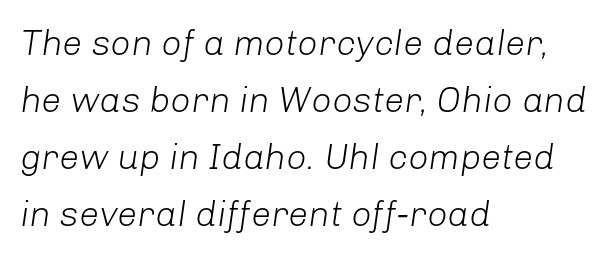
The image shows 36 px light type, italic (leaning right); set left-aligned, normal line spacing (1.58x), normal letter spacing, not underlined; low stroke contrast and a medium x-height.
